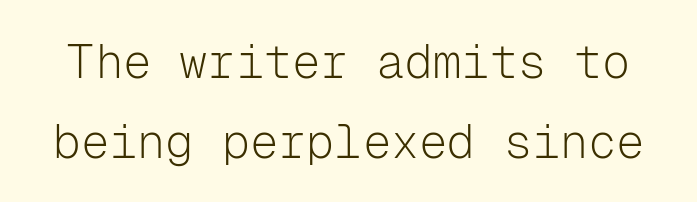
Q: Is the text bold? A: No.
Q: Is the text italic (slanted)? A: No, it is upright.
Q: Is the typeface a serif or a sans-serif typeface? A: Sans-serif.
Q: Is the text underlined? A: No.
Q: Is the spacing between letters normal or unusually wide? A: Normal.
Q: Is the spacing between lines tight, normal or loose? A: Normal.
Q: Width (condensed, normal, or wide)? A: Normal.
Q: Stroke contrast? A: Low.
Q: x-height? A: Medium.
Q: Monospaced? A: Yes.
